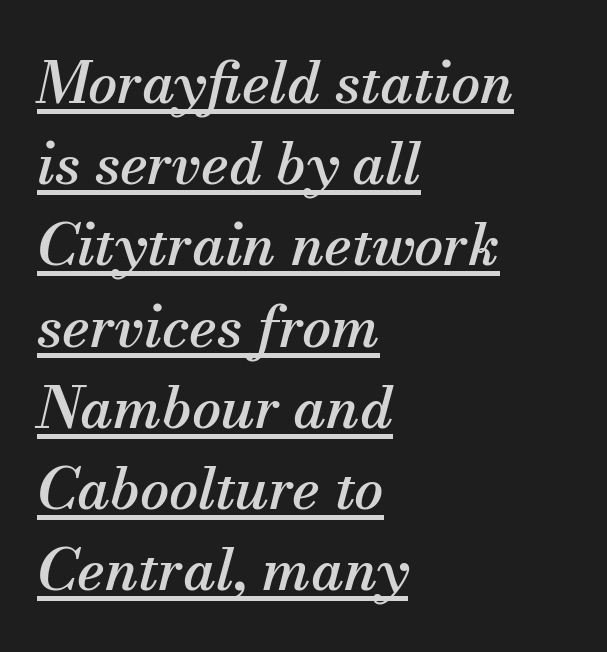
Spacing verdict: proportional, widths tailored to each character. The line texture is even and compact thanks to regular tracking. The rendering uses a moderate line-height, typical for paragraphs. The text was rendered using a seriffed face with decorative stroke endings. The typesetter has applied underlining to the passage shown.
